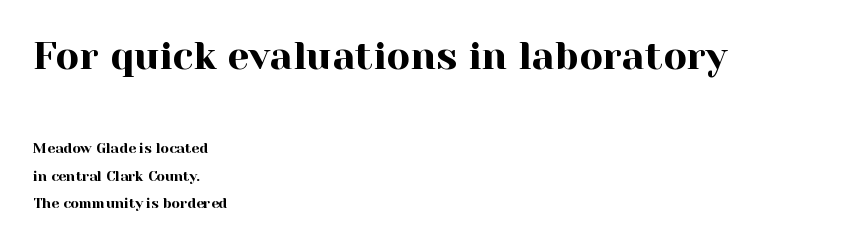
The image shows 39 px serif type, upright; set left-aligned, loose line spacing (1.95x), normal letter spacing, not underlined; the first (top) block is 2.79x larger; a medium x-height.
